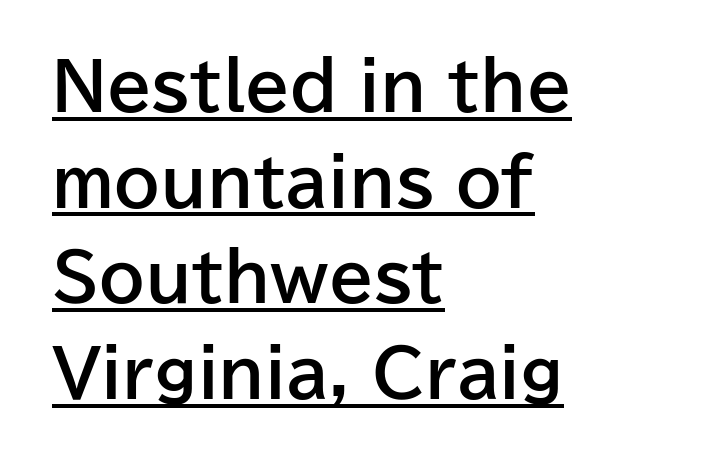
{"serif": "no", "italic": "no", "bold": "yes", "weight": "bold", "width": "normal", "stroke_contrast": "low", "x_height": "medium", "monospaced": "no", "underline": "yes", "align": "left", "line_spacing": "normal", "line_spacing_ratio": 1.47, "letter_spacing": "normal", "letter_spacing_em": 0.0, "glyph_px": 65}
